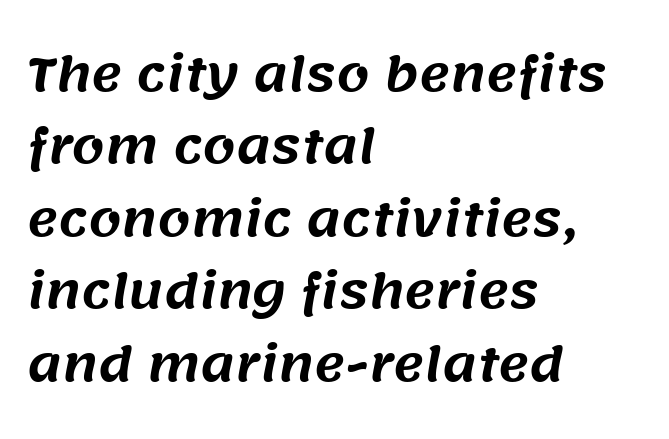
{"serif": "no", "width": "normal", "stroke_contrast": "medium", "x_height": "large", "monospaced": "no", "underline": "no", "align": "left", "line_spacing": "normal", "line_spacing_ratio": 1.54, "letter_spacing": "normal", "letter_spacing_em": 0.0, "glyph_px": 47}
